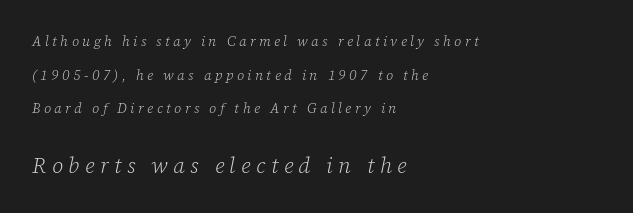
{"italic": "yes", "lean": "right", "slant_degrees": 12, "bold": "no", "underline": "no", "align": "left", "line_spacing": "loose", "line_spacing_ratio": 2.41, "letter_spacing": "wide", "letter_spacing_em": 0.25, "larger_block": "second", "size_ratio": 1.57, "glyph_px": 22}
